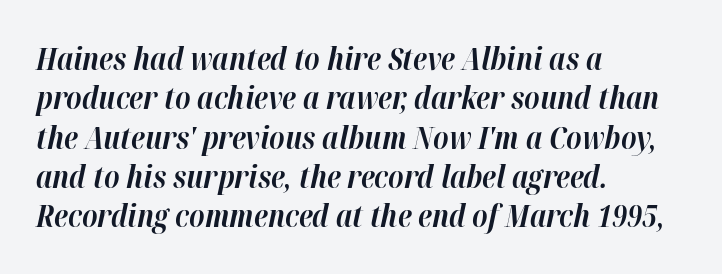
The passage shown is typed in a proportional face where columns would drift. A full-strength bold gives these letters their thick strokes. This sample is left-justified, so line endings fall wherever the words run out. Honestly, the letter spacing is just normal — you wouldn't notice it.
